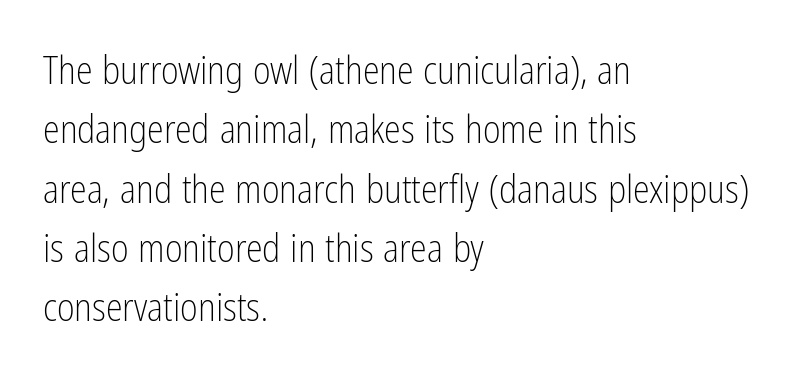
{"serif": "no", "italic": "no", "bold": "no", "weight": "light", "width": "condensed", "stroke_contrast": "low", "x_height": "medium", "monospaced": "no", "underline": "no", "align": "left", "line_spacing": "normal", "line_spacing_ratio": 1.56, "letter_spacing": "normal", "letter_spacing_em": 0.0, "glyph_px": 38}
